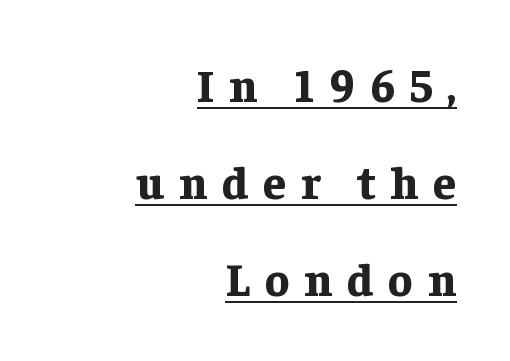
Notice how the passage keeps a crisp vertical edge on the right only. Interline gaps are noticeably wide in this sample. Think of a printed novel: that variable character pitch is what you see here. Does the weight exceed regular? Yes, all the way to bold. Ordinary non-slanted type is in use. Look at the bottom of the vertical strokes: they flare into serifs here.
